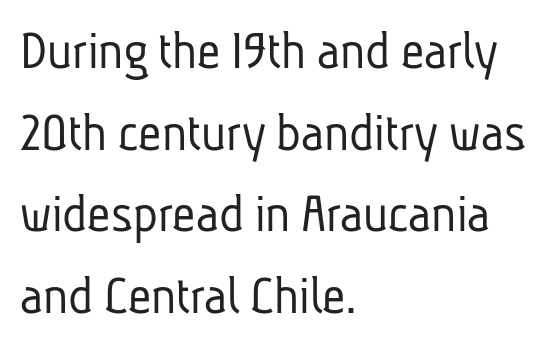
{"serif": "no", "bold": "no", "weight": "light", "width": "condensed", "stroke_contrast": "low", "x_height": "medium", "monospaced": "no", "underline": "no", "align": "left", "line_spacing": "normal", "line_spacing_ratio": 1.43, "letter_spacing": "normal", "letter_spacing_em": 0.0, "glyph_px": 57}
